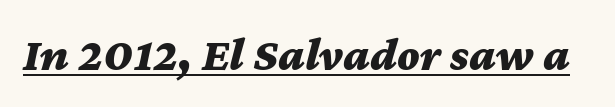
Q: Is the text bold? A: Yes.
Q: Is the text italic (slanted)? A: Yes, it leans right by about 12 degrees.
Q: Is the text underlined? A: Yes.
Q: Is the spacing between letters normal or unusually wide? A: Normal.
Q: Width (condensed, normal, or wide)? A: Wide.
Q: Stroke contrast? A: Medium.
Q: x-height? A: Medium.
Q: Monospaced? A: No.
